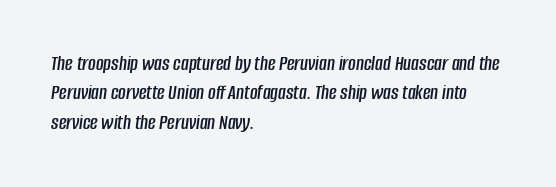
Q: Is the text italic (slanted)? A: Yes, it leans right by about 8 degrees.
Q: Is the text underlined? A: No.
Q: How is the paragraph aligned? A: Left-aligned.
Q: Is the spacing between letters normal or unusually wide? A: Normal.
Q: Is the spacing between lines tight, normal or loose? A: Normal.
